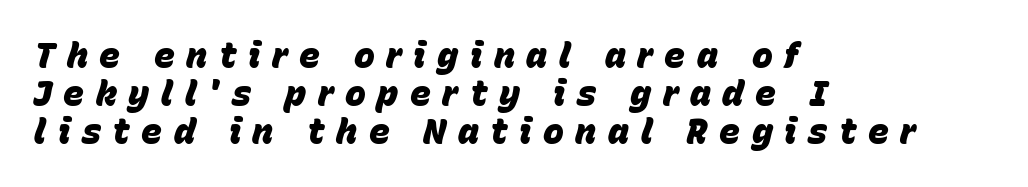
The image shows 35 px heavy type, italic (leaning right); set left-aligned, tight line spacing (1.08x), unusually wide letter spacing (+0.33 em), not underlined; low stroke contrast and a large x-height.
